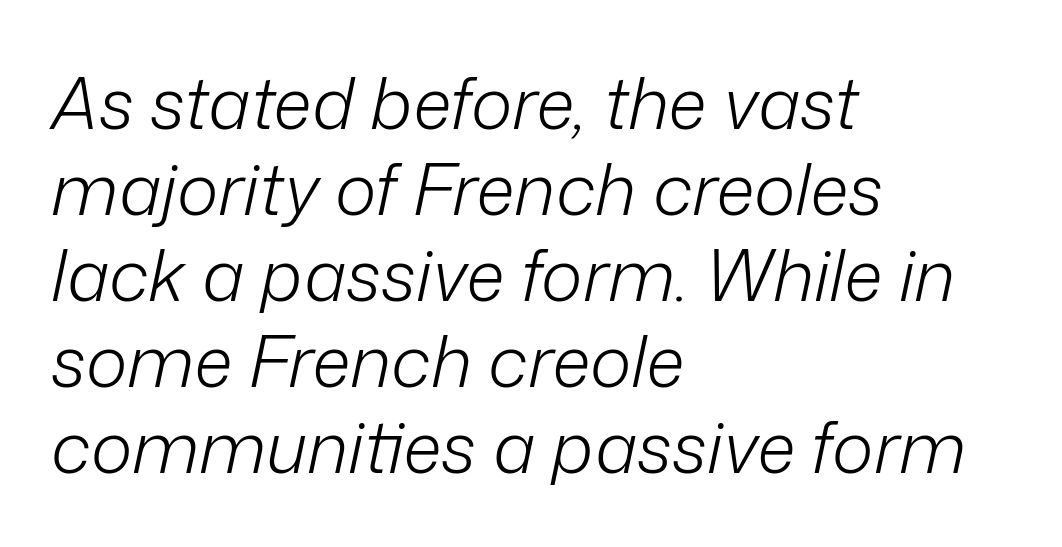
The image shows 71 px light type, italic (leaning right); set left-aligned, line spacing 1.21x, normal letter spacing, not underlined; low stroke contrast and a medium x-height.
